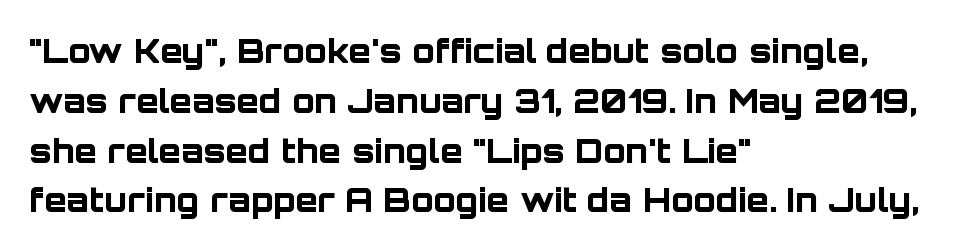
{"serif": "no", "italic": "no", "bold": "yes", "weight": "bold", "width": "normal", "stroke_contrast": "low", "x_height": "large", "monospaced": "no", "underline": "no", "align": "left", "line_spacing": "normal", "line_spacing_ratio": 1.51, "letter_spacing": "normal", "letter_spacing_em": 0.0, "glyph_px": 33}
